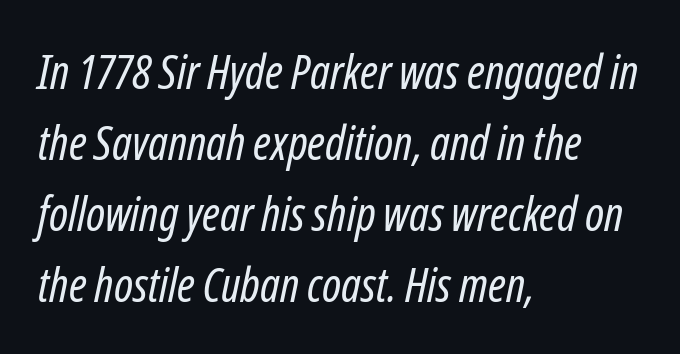
The image shows 47 px regular-weight, condensed type, italic (leaning right); set left-aligned, normal line spacing (1.51x), normal letter spacing, not underlined; low stroke contrast and a medium x-height.
